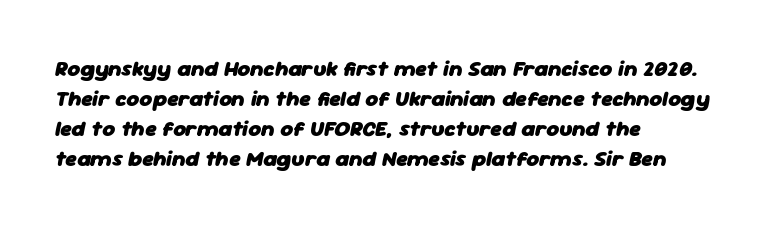
Q: Is the text bold? A: Yes.
Q: Is the text italic (slanted)? A: Yes, it leans right by about 11 degrees.
Q: Is the text underlined? A: No.
Q: How is the paragraph aligned? A: Left-aligned.
Q: Is the spacing between letters normal or unusually wide? A: Normal.
Q: Is the spacing between lines tight, normal or loose? A: Normal.
